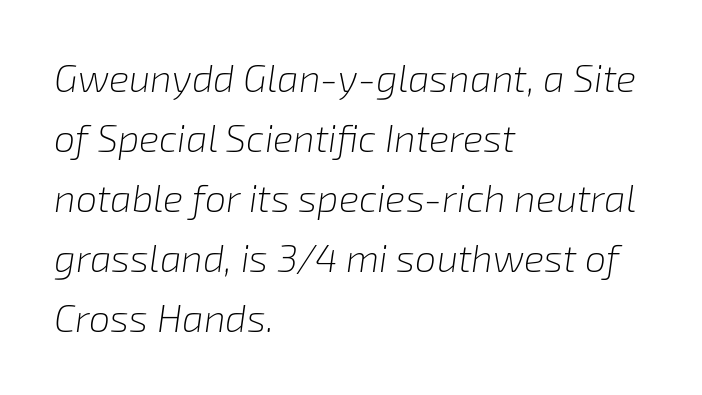
Q: Is the text bold? A: No.
Q: Is the text italic (slanted)? A: Yes, it leans right by about 8 degrees.
Q: Is the text underlined? A: No.
Q: How is the paragraph aligned? A: Left-aligned.
Q: Is the spacing between letters normal or unusually wide? A: Normal.
Q: Is the spacing between lines tight, normal or loose? A: Normal.
Q: Width (condensed, normal, or wide)? A: Normal.
Q: Stroke contrast? A: Low.
Q: x-height? A: Medium.
Q: Monospaced? A: No.
